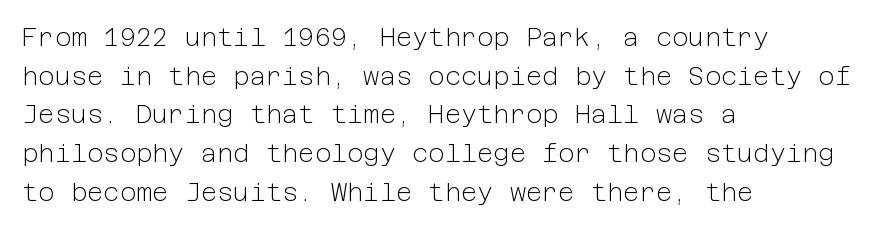
The image shows 25 px text type, upright; set left-aligned, normal line spacing (1.55x), normal letter spacing, not underlined.
